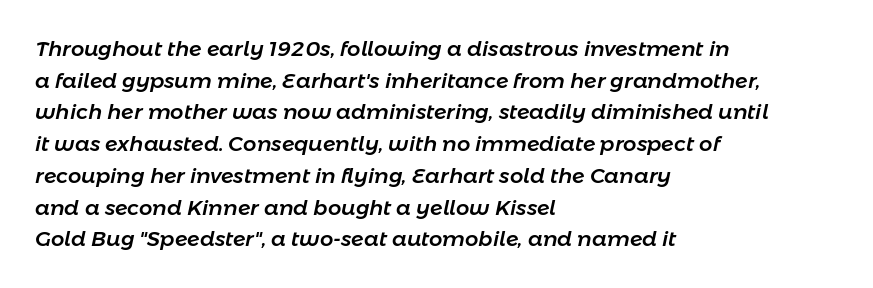
The rows are spaced the way most documents space them. The rendering anchors every line to the left-hand side. In terms of posture, this sample is oblique. Students, note that the glyphs here touch the page at normal intervals. The glyphs are unaccompanied by any horizontal stroke below them.
